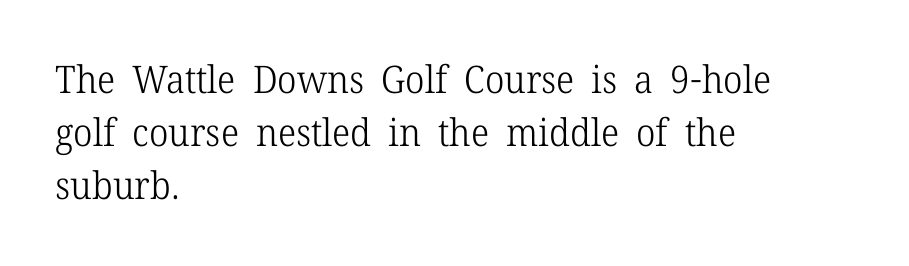
The image shows 38 px light serif type, upright; set left-aligned, normal line spacing (1.39x), normal letter spacing, not underlined; low stroke contrast and a medium x-height.
